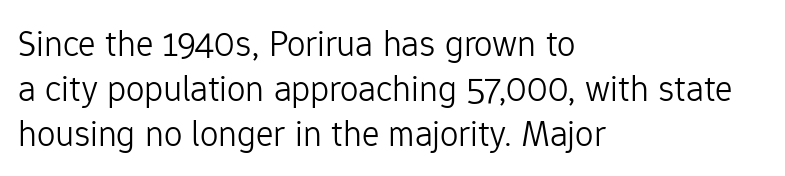
{"serif": "no", "italic": "no", "bold": "no", "weight": "light", "width": "normal", "stroke_contrast": "low", "x_height": "medium", "monospaced": "no", "underline": "no", "align": "left", "line_spacing_ratio": 1.21, "letter_spacing": "normal", "letter_spacing_em": 0.0, "glyph_px": 37}
